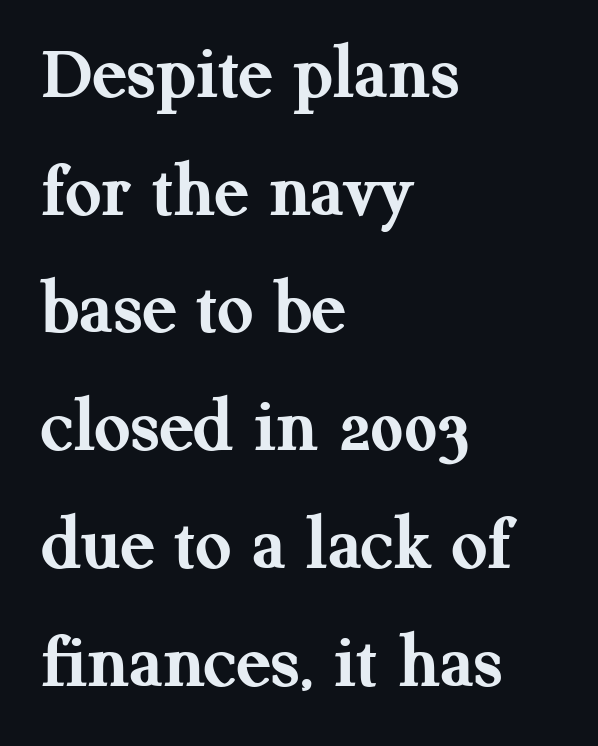
Q: Is the text bold? A: Yes.
Q: Is the text italic (slanted)? A: No, it is upright.
Q: Is the typeface a serif or a sans-serif typeface? A: Serif.
Q: Is the text underlined? A: No.
Q: How is the paragraph aligned? A: Left-aligned.
Q: Is the spacing between letters normal or unusually wide? A: Normal.
Q: Is the spacing between lines tight, normal or loose? A: Normal.
Q: Width (condensed, normal, or wide)? A: Normal.
Q: Stroke contrast? A: Medium.
Q: x-height? A: Medium.
Q: Monospaced? A: No.
